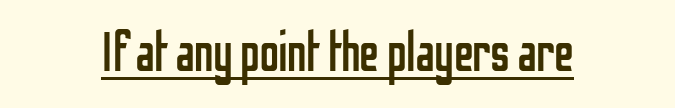
The image shows 55 px regular-weight, condensed sans-serif type, upright; set normal letter spacing, underlined; low stroke contrast and a medium x-height.
